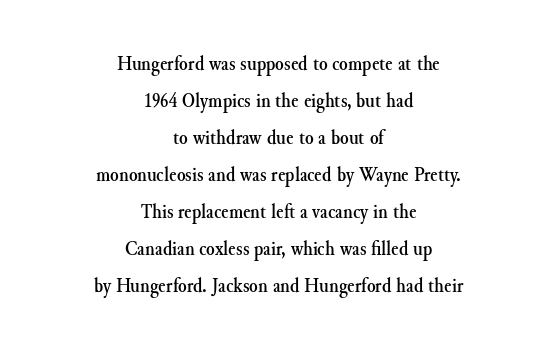
You can tell it's not italic because the verticals are truly vertical. The lines are quadded center. Regarding leading, the lines here are spaced in the standard way. The rendering keeps characters at their native spacing. Descenders are the only things crossing below the line.
